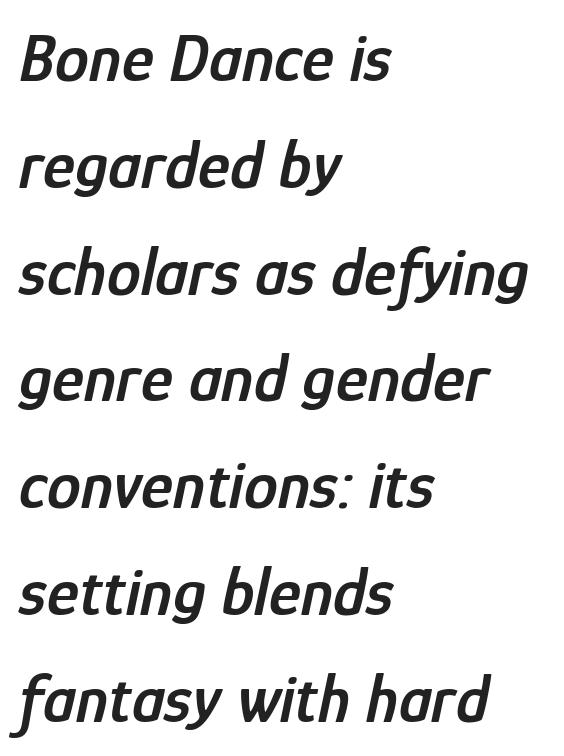
Vertically, the passage feels balanced, rows spaced as you'd expect. Stems and bowls a touch heavier than normal — semibold. Character widths vary here, with narrow letters taking less room than wide ones. Descender tails drop into unmarked territory. There is no visible air inserted between adjacent glyphs.
